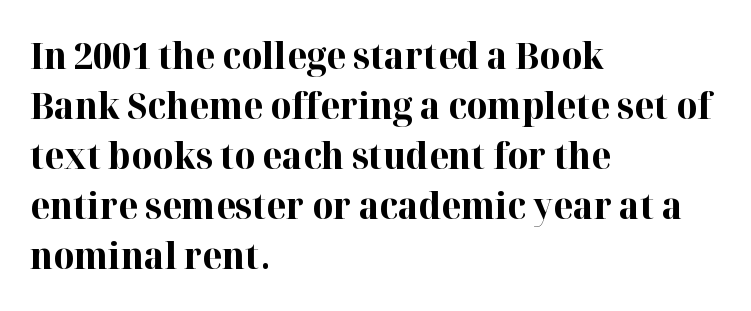
The image shows 36 px bold serif type, upright; set left-aligned, normal line spacing (1.39x), normal letter spacing, not underlined; high stroke contrast and a medium x-height.
